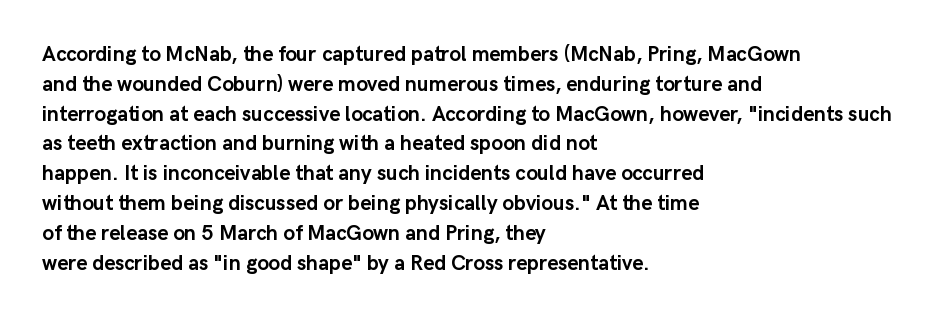
The image shows 21 px bold type, upright; set left-aligned, normal line spacing (1.42x), normal letter spacing, not underlined.
